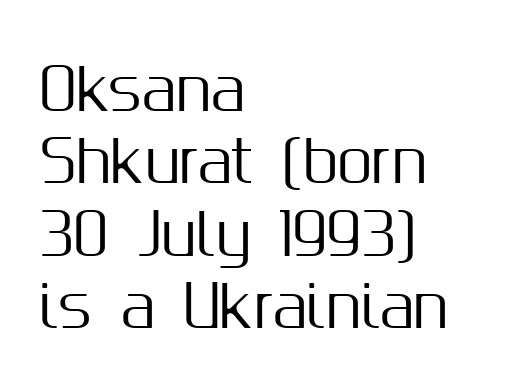
Q: Is the text italic (slanted)? A: No, it is upright.
Q: Is the typeface a serif or a sans-serif typeface? A: Sans-serif.
Q: Is the text underlined? A: No.
Q: How is the paragraph aligned? A: Left-aligned.
Q: Is the spacing between letters normal or unusually wide? A: Normal.
Q: Is the spacing between lines tight, normal or loose? A: Normal.
Q: Width (condensed, normal, or wide)? A: Normal.
Q: Stroke contrast? A: Medium.
Q: x-height? A: Medium.
Q: Monospaced? A: No.
